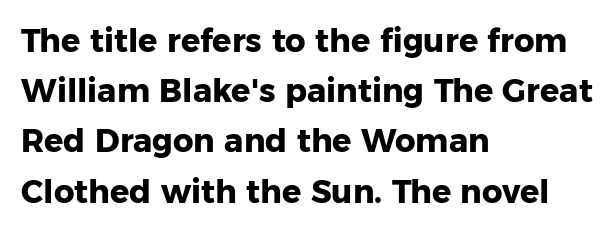
The image shows 32 px heavy sans-serif type, upright; set left-aligned, normal line spacing (1.57x), normal letter spacing, not underlined; low stroke contrast and a medium x-height.
